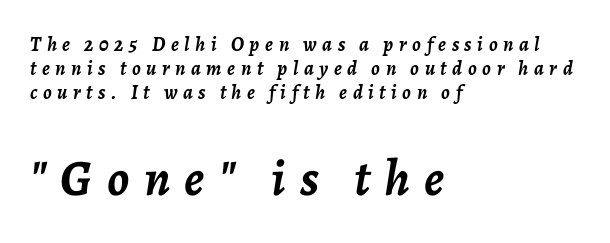
The face used here is proportionally spaced, like ordinary book or web type. Words float on clear page, feet unadorned. Scale increases going downward across the two blocks. Would a proofreader flag this as italicized? Yes.
